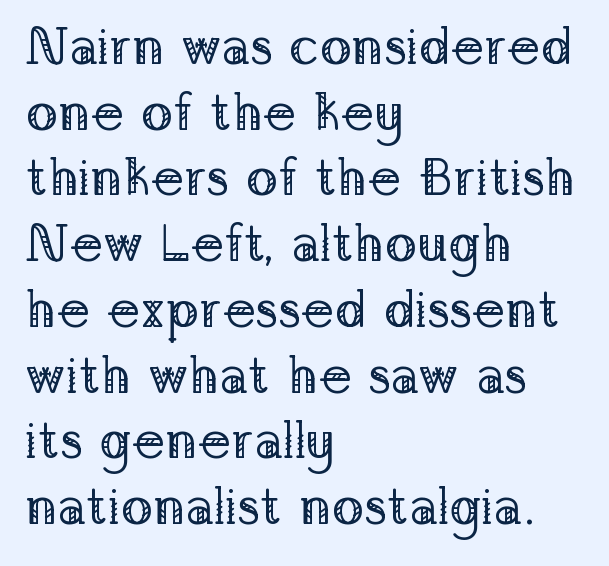
The image shows 53 px regular-weight serif type, upright; set left-aligned, line spacing 1.24x, normal letter spacing, not underlined; low stroke contrast and a medium x-height.
